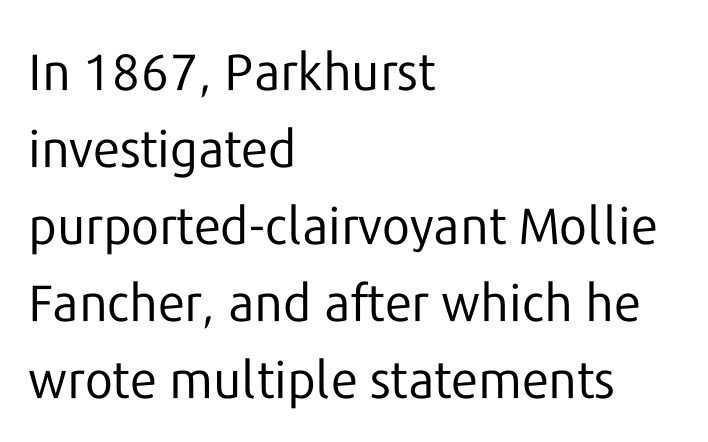
The image shows 51 px regular-weight sans-serif type, upright; set left-aligned, normal line spacing (1.51x), normal letter spacing, not underlined; low stroke contrast and a medium x-height.
